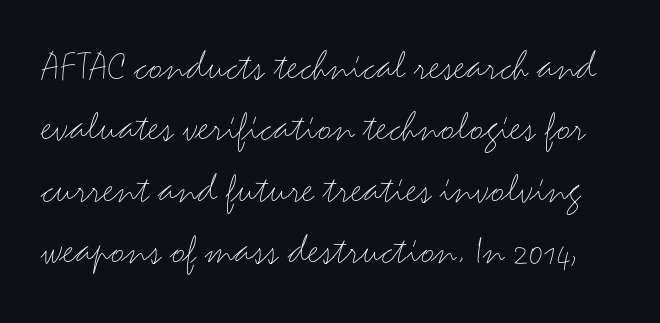
{"serif": "no", "bold": "no", "weight": "light", "width": "wide", "stroke_contrast": "medium", "x_height": "small", "monospaced": "no", "underline": "no", "line_spacing": "normal", "line_spacing_ratio": 1.43, "letter_spacing": "normal", "letter_spacing_em": 0.0, "glyph_px": 43}
